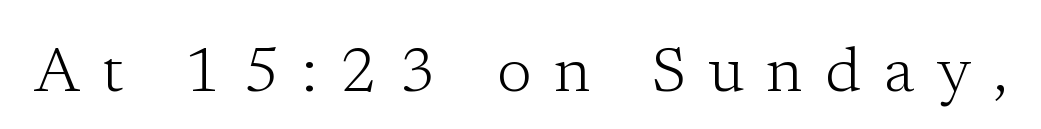
Inter-character spacing is expanded well beyond the font's built-in metrics. Descenders are the only things crossing below the line. You could not count columns in this text — the font is proportionally spaced. A typesetter would mark this as roman, not italic. This is not heavy type; no bold has been used.
